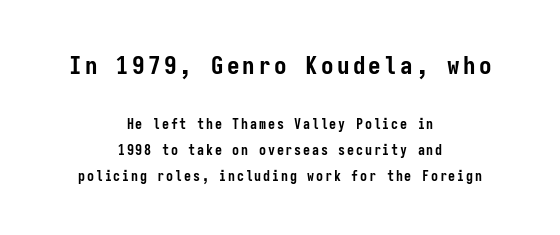
The image shows 25 px bold type, upright; set centered, line spacing 1.85x, not underlined; the first (top) block is 1.79x larger.
